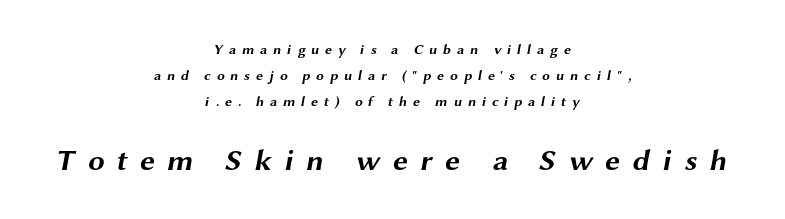
{"serif": "no", "bold": "yes", "weight": "bold", "width": "wide", "stroke_contrast": "medium", "x_height": "medium", "monospaced": "no", "underline": "no", "align": "center", "line_spacing_ratio": 1.85, "letter_spacing": "wide", "letter_spacing_em": 0.41, "larger_block": "second", "size_ratio": 2.14, "glyph_px": 30}
